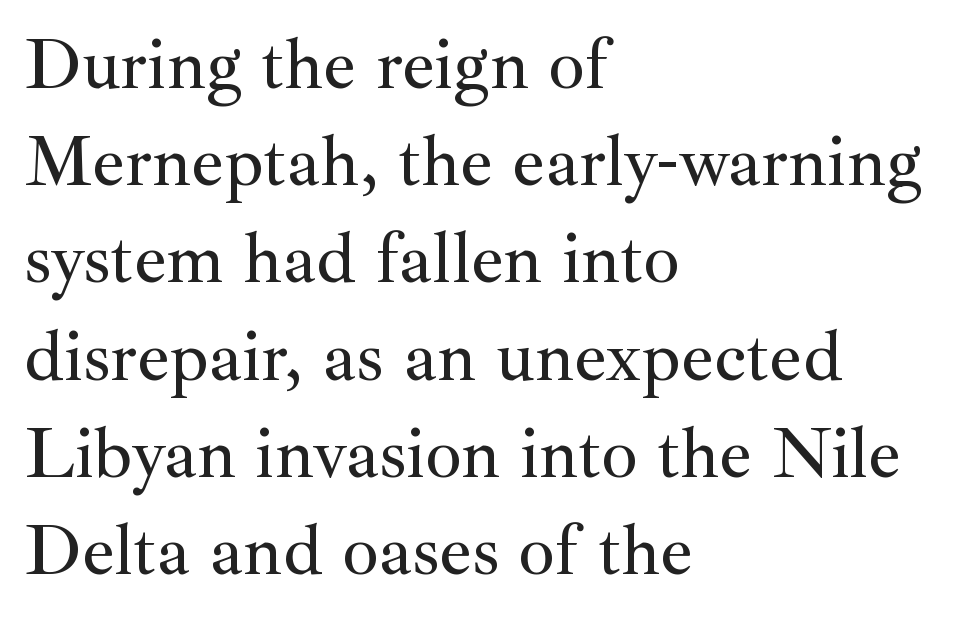
{"serif": "yes", "italic": "no", "width": "normal", "stroke_contrast": "medium", "x_height": "small", "monospaced": "no", "underline": "no", "align": "left", "line_spacing": "normal", "line_spacing_ratio": 1.35, "letter_spacing": "normal", "letter_spacing_em": 0.0, "glyph_px": 72}
